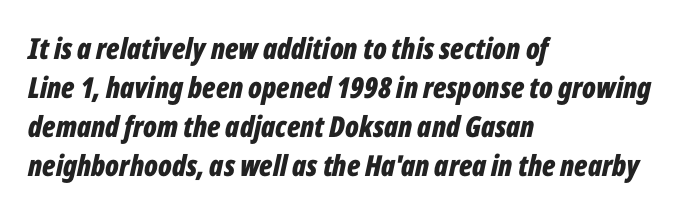
The designer left line spacing at the default. In CSS terms this would be text-align: left. What stands out about the letter spacing? Nothing — it is the standard amount. A typesetter would mark this as italic.
